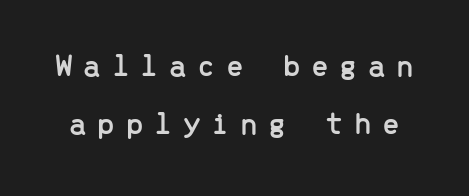
{"serif": "no", "italic": "no", "width": "normal", "stroke_contrast": "low", "x_height": "medium", "monospaced": "yes", "underline": "no", "line_spacing_ratio": 1.82, "letter_spacing": "wide", "letter_spacing_em": 0.33, "glyph_px": 32}
